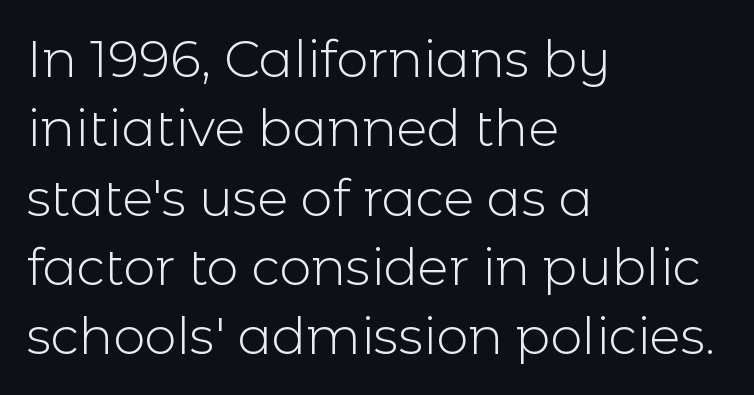
The image shows 51 px light sans-serif type, upright; set left-aligned, normal line spacing (1.36x), normal letter spacing, not underlined; a medium x-height.
